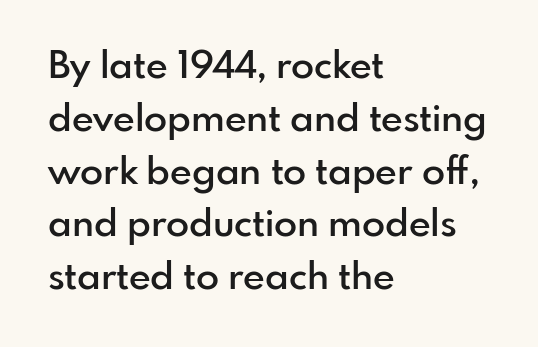
Look at the bottom of the vertical strokes: they stop flat, with no serifs. Bare-footed words on every line. The characters look somewhat weighty, a semibold short of true bold. Vertically, the passage feels balanced, rows spaced as you'd expect.
